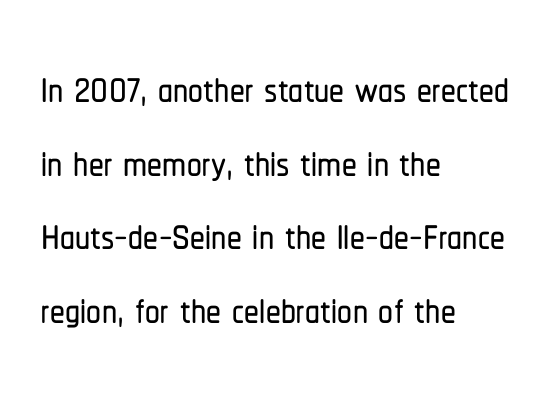
Q: Is the text italic (slanted)? A: No, it is upright.
Q: Is the typeface a serif or a sans-serif typeface? A: Sans-serif.
Q: Is the text underlined? A: No.
Q: How is the paragraph aligned? A: Left-aligned.
Q: Is the spacing between letters normal or unusually wide? A: Normal.
Q: Is the spacing between lines tight, normal or loose? A: Normal.
Q: Width (condensed, normal, or wide)? A: Condensed.
Q: Stroke contrast? A: Low.
Q: x-height? A: Medium.
Q: Monospaced? A: No.
